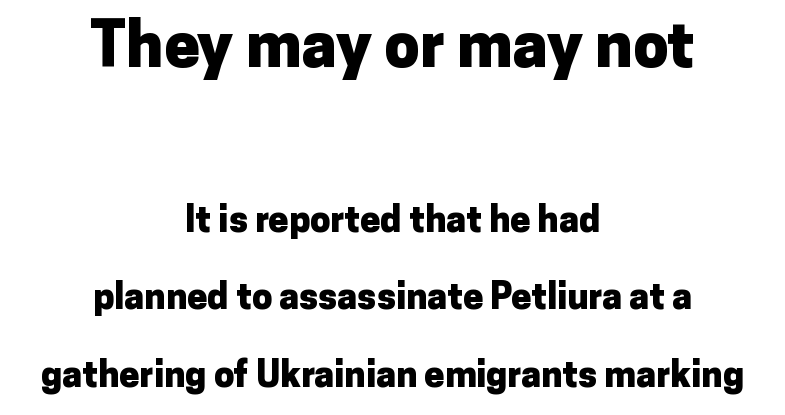
Q: Is the text bold? A: Yes.
Q: Is the text italic (slanted)? A: No, it is upright.
Q: Is the typeface a serif or a sans-serif typeface? A: Sans-serif.
Q: Is the text underlined? A: No.
Q: How is the paragraph aligned? A: Centered.
Q: Is the spacing between letters normal or unusually wide? A: Normal.
Q: Is the spacing between lines tight, normal or loose? A: Loose.
Q: Which block of text is set in a larger size, the first (top) or the second (bottom)? A: The first (top) one.
Q: Width (condensed, normal, or wide)? A: Normal.
Q: Stroke contrast? A: Low.
Q: x-height? A: Medium.
Q: Monospaced? A: No.
